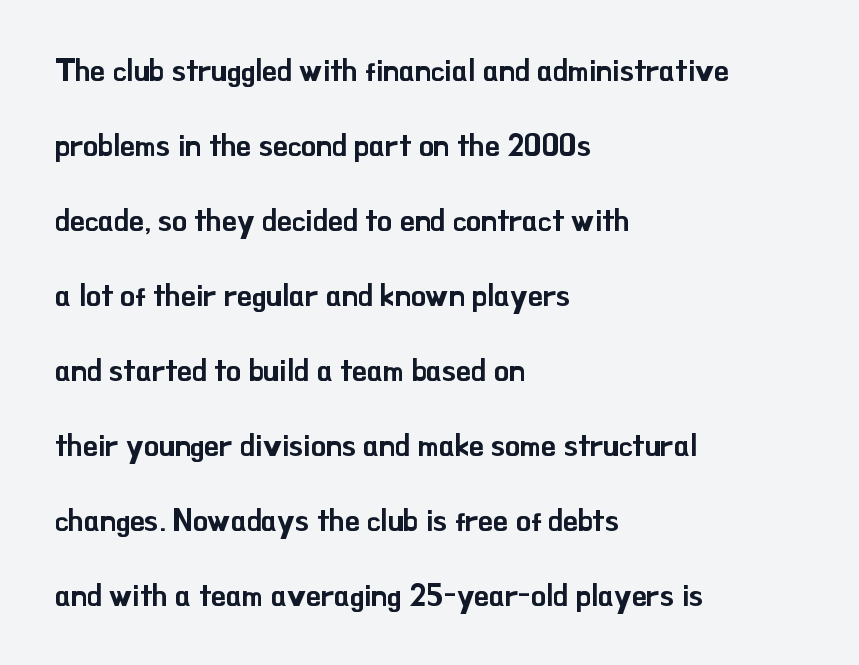
Q: Is the text italic (slanted)? A: No, it is upright.
Q: Is the typeface a serif or a sans-serif typeface? A: Sans-serif.
Q: Is the text underlined? A: No.
Q: How is the paragraph aligned? A: Left-aligned.
Q: Is the spacing between letters normal or unusually wide? A: Normal.
Q: Is the spacing between lines tight, normal or loose? A: Loose.
Q: Width (condensed, normal, or wide)? A: Normal.
Q: Stroke contrast? A: Low.
Q: x-height? A: Small.
Q: Monospaced? A: No.
